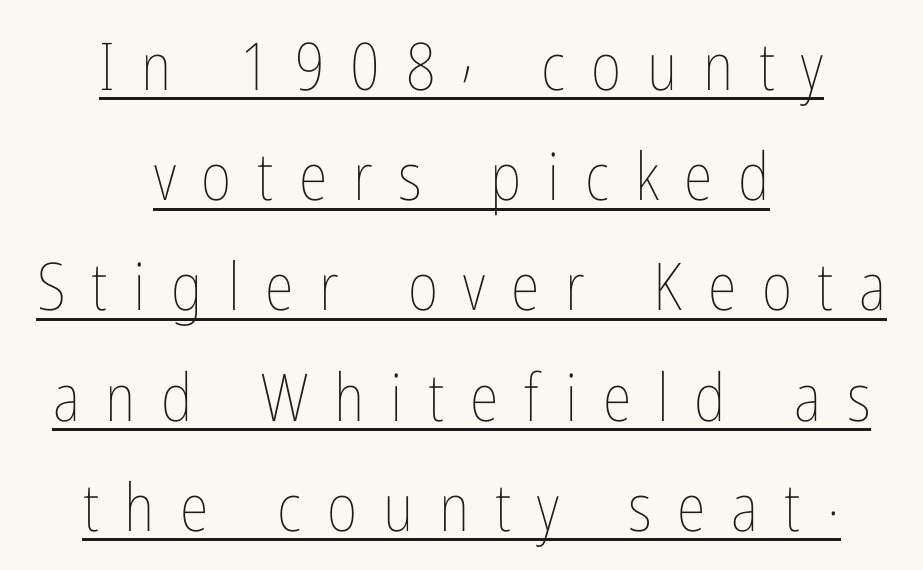
Q: Is the text bold? A: No.
Q: Is the text italic (slanted)? A: No, it is upright.
Q: Is the text underlined? A: Yes.
Q: How is the paragraph aligned? A: Centered.
Q: Is the spacing between letters normal or unusually wide? A: Unusually wide.
Q: Is the spacing between lines tight, normal or loose? A: Normal.
Q: Width (condensed, normal, or wide)? A: Condensed.
Q: Stroke contrast? A: Low.
Q: x-height? A: Medium.
Q: Monospaced? A: No.
